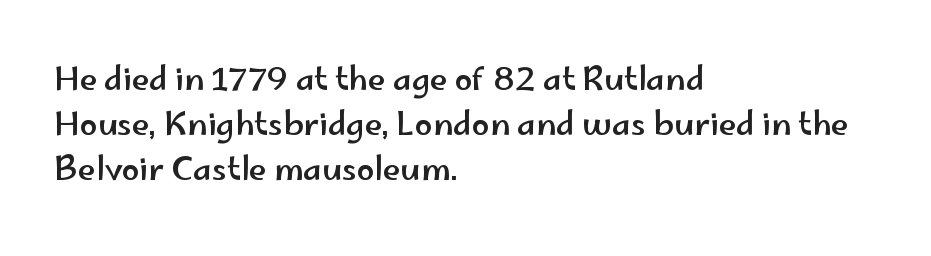
{"serif": "no", "italic": "no", "width": "wide", "stroke_contrast": "low", "x_height": "small", "monospaced": "no", "underline": "no", "align": "left", "line_spacing": "normal", "line_spacing_ratio": 1.41, "letter_spacing": "normal", "letter_spacing_em": 0.0, "glyph_px": 32}
